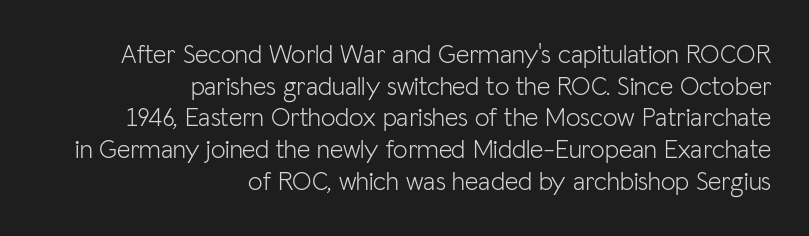
The image shows 26 px text type, upright; set right-aligned, line spacing 1.22x, normal letter spacing, not underlined.
